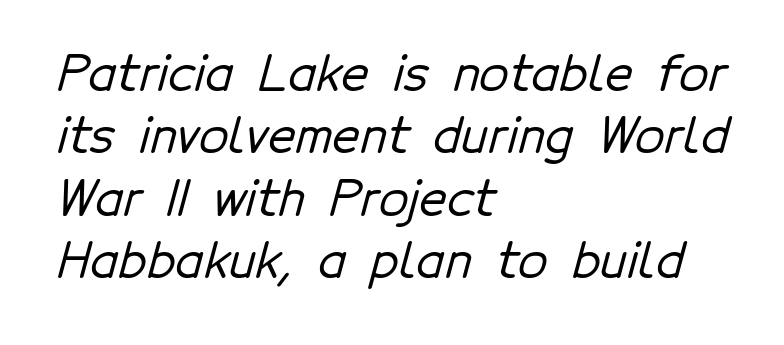
{"serif": "no", "width": "normal", "stroke_contrast": "low", "x_height": "medium", "monospaced": "no", "underline": "no", "align": "left", "line_spacing": "normal", "line_spacing_ratio": 1.3, "letter_spacing": "normal", "letter_spacing_em": 0.0, "glyph_px": 48}
